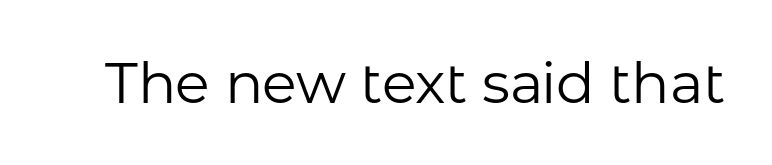
The words here are not underlined. Observe the ordinary spacing: letters are neighbours, not strangers. To sum up the face: it is a sans, with no serifs. This is the regular roman posture of the typeface. Think of a printed novel: that variable character pitch is what you see here.
